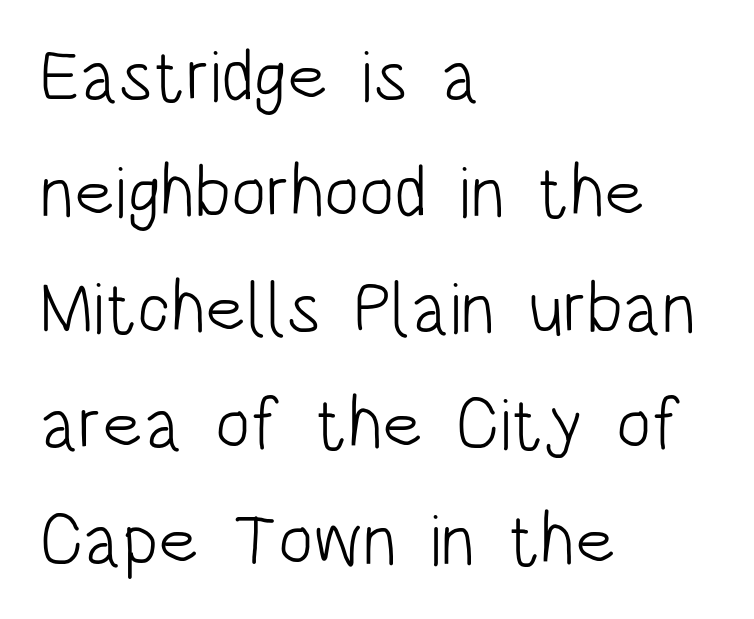
{"serif": "no", "italic": "no", "bold": "no", "weight": "light", "width": "condensed", "stroke_contrast": "low", "x_height": "large", "monospaced": "no", "underline": "no", "align": "left", "line_spacing": "normal", "line_spacing_ratio": 1.59, "letter_spacing": "normal", "letter_spacing_em": 0.0, "glyph_px": 73}
